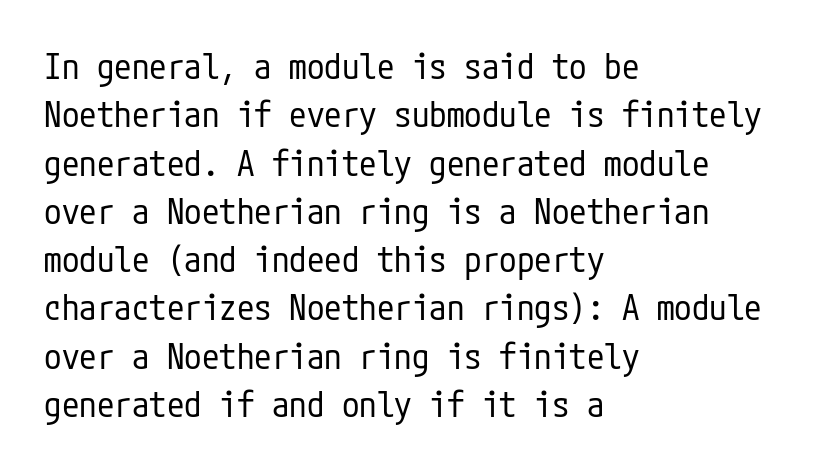
Descender tails drop into unmarked territory. In terms of letterspacing, this is plain default setting. Honestly, the row spacing looks completely unremarkable. Do the letters lean? They stand straight. Stroke terminals: plain, sans-serif. Is the block centered? No — it sits flush against the left margin.
